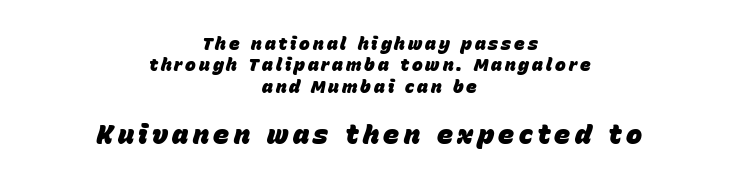
The image shows 27 px bold type, italic (leaning right); set centered, line spacing 1.19x, not underlined; the second (bottom) block is 1.5x larger.
